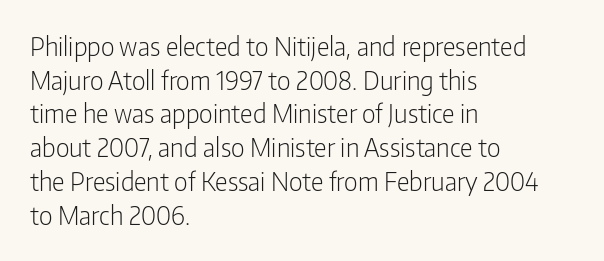
The image shows 25 px text type, upright; set left-aligned, normal line spacing (1.35x), normal letter spacing, not underlined.
